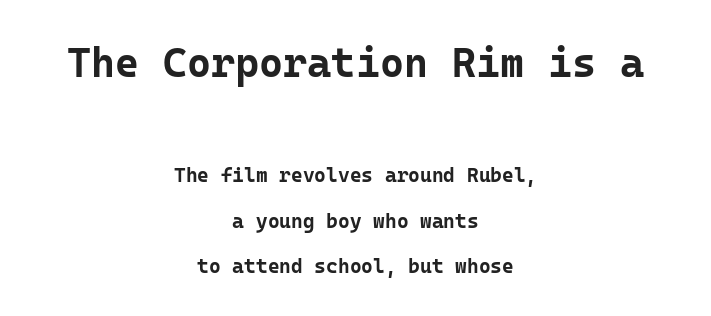
{"serif": "no", "italic": "no", "bold": "yes", "weight": "bold", "width": "normal", "stroke_contrast": "low", "x_height": "medium", "monospaced": "yes", "underline": "no", "align": "center", "line_spacing": "loose", "line_spacing_ratio": 2.26, "letter_spacing": "normal", "letter_spacing_em": 0.0, "larger_block": "first", "size_ratio": 2.05, "glyph_px": 41}
